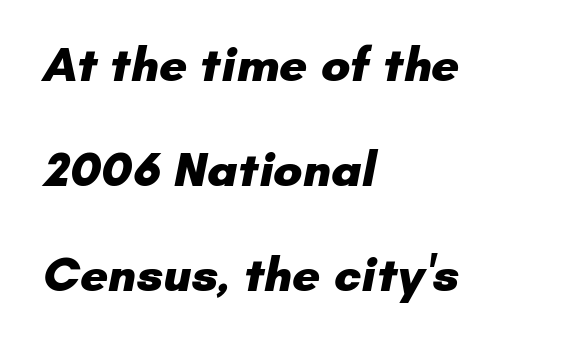
The image shows 49 px heavy sans-serif type; set left-aligned, loose line spacing (2.14x), normal letter spacing, not underlined; low stroke contrast and a small x-height.
